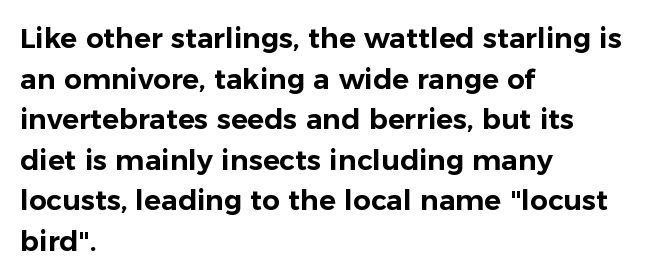
The image shows 28 px sans-serif type, upright; set left-aligned, normal line spacing (1.45x), normal letter spacing, not underlined; low stroke contrast and a medium x-height.
